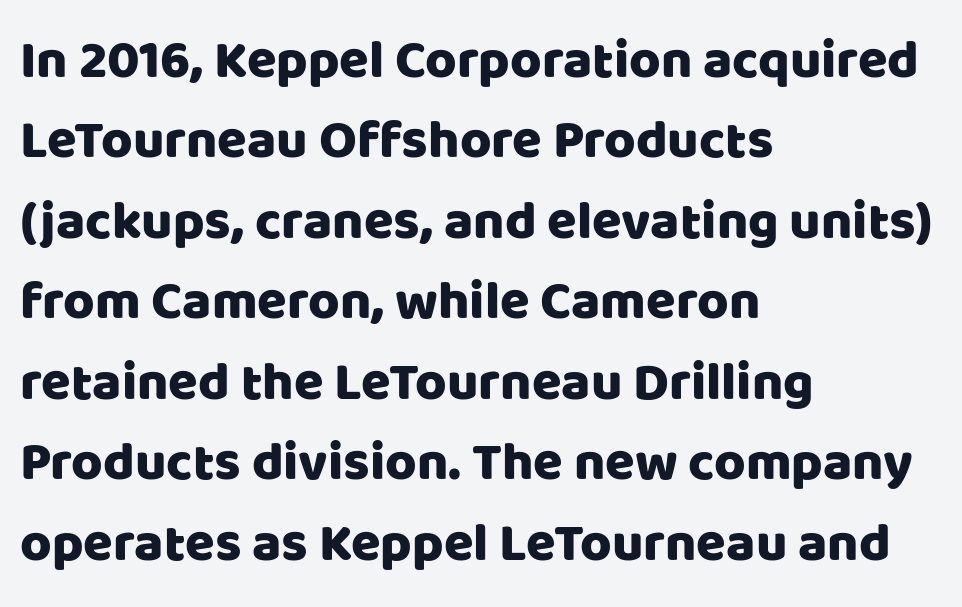
The image shows 54 px sans-serif type, upright; set left-aligned, normal line spacing (1.49x), normal letter spacing, not underlined; low stroke contrast and a large x-height.
